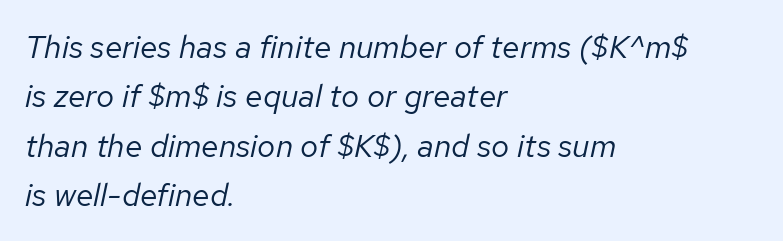
The image shows 32 px regular-weight type, italic (leaning right); set left-aligned, normal line spacing (1.54x), normal letter spacing, not underlined; low stroke contrast and a medium x-height.
